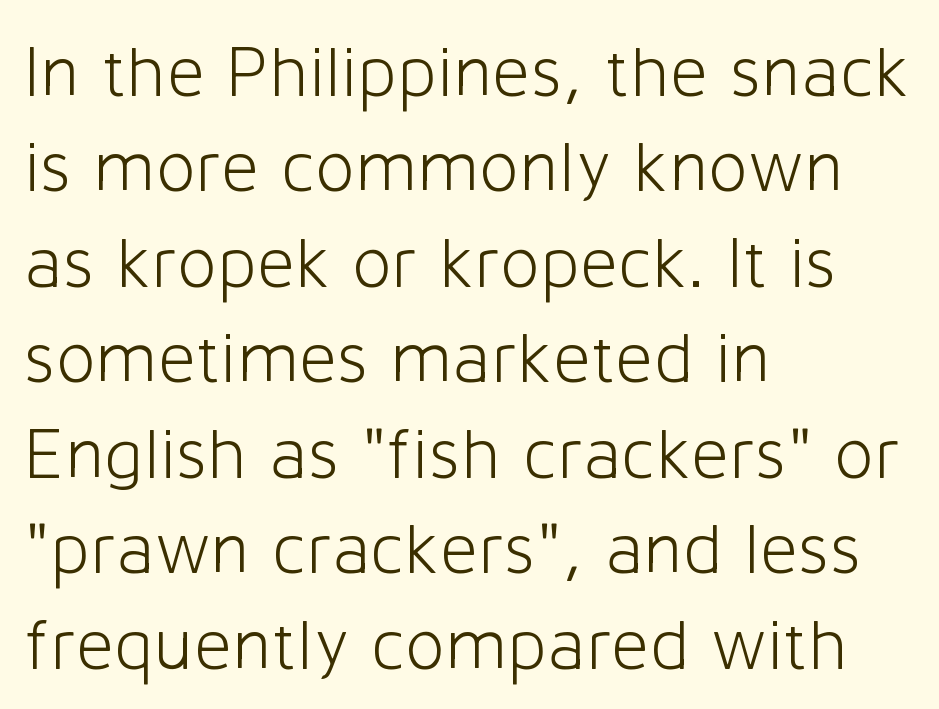
Weight class: somewhere from thin through regular. Quick note: not italic, upright. One glance says typical: line gaps are just what's usual. Tracking here is standard; glyphs follow each other at the usual distance. Letterform terminals end flat and unadorned throughout the passage.
